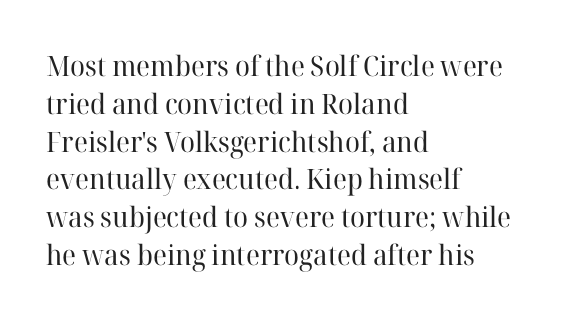
{"serif": "yes", "italic": "no", "bold": "no", "weight": "regular", "width": "normal", "stroke_contrast": "high", "x_height": "medium", "monospaced": "no", "underline": "no", "align": "left", "line_spacing": "normal", "line_spacing_ratio": 1.35, "letter_spacing": "normal", "letter_spacing_em": 0.0, "glyph_px": 28}
